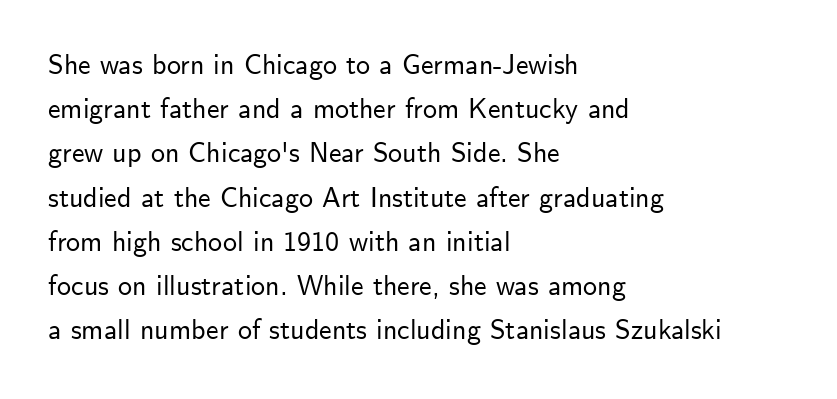
Q: Is the text italic (slanted)? A: No, it is upright.
Q: Is the typeface a serif or a sans-serif typeface? A: Sans-serif.
Q: Is the text underlined? A: No.
Q: How is the paragraph aligned? A: Left-aligned.
Q: Is the spacing between letters normal or unusually wide? A: Normal.
Q: Is the spacing between lines tight, normal or loose? A: Normal.
Q: Width (condensed, normal, or wide)? A: Normal.
Q: Stroke contrast? A: Low.
Q: x-height? A: Small.
Q: Monospaced? A: No.
